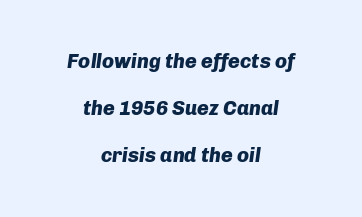
Alignment: centered. The face used here is rendered with its standard letterfit. Strong, thick strokes mark this as bold type. Looking at the ascenders, they clearly lean.
